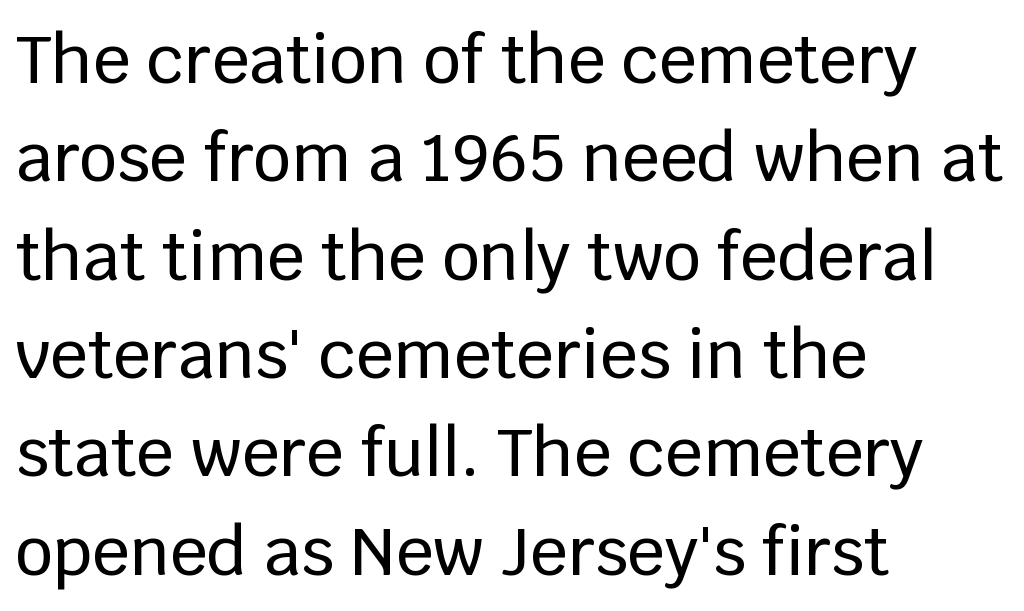
Is this a fixed-width face? No — the glyphs have proportional, varying widths. Vertical strokes here are truly vertical. The typesetter chose a ragged-right arrangement here. To sum up the face: it is a sans, with no serifs. Honestly, the row spacing looks completely unremarkable. Each word holds together tightly as a unit, with standard inter-letter gaps.
